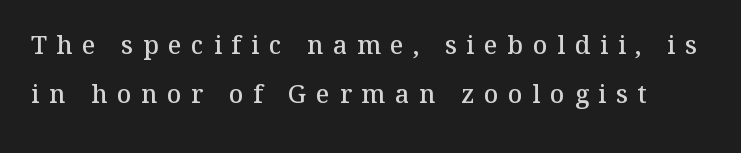
{"italic": "no", "bold": "semi", "underline": "no", "line_spacing": "loose", "line_spacing_ratio": 1.97, "letter_spacing": "wide", "letter_spacing_em": 0.39, "glyph_px": 25}
